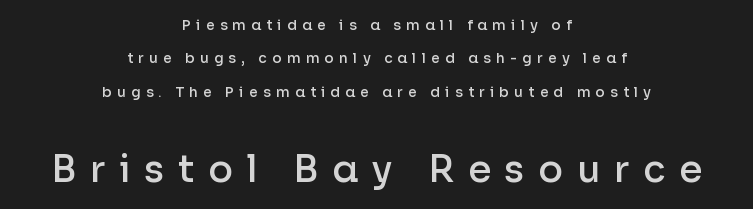
Q: Is the text bold? A: Semi-bold.
Q: Is the text italic (slanted)? A: No, it is upright.
Q: Is the typeface a serif or a sans-serif typeface? A: Sans-serif.
Q: Is the text underlined? A: No.
Q: How is the paragraph aligned? A: Centered.
Q: Is the spacing between letters normal or unusually wide? A: Unusually wide.
Q: Is the spacing between lines tight, normal or loose? A: Loose.
Q: Which block of text is set in a larger size, the first (top) or the second (bottom)? A: The second (bottom) one.
Q: Width (condensed, normal, or wide)? A: Normal.
Q: Stroke contrast? A: Low.
Q: x-height? A: Medium.
Q: Monospaced? A: No.
